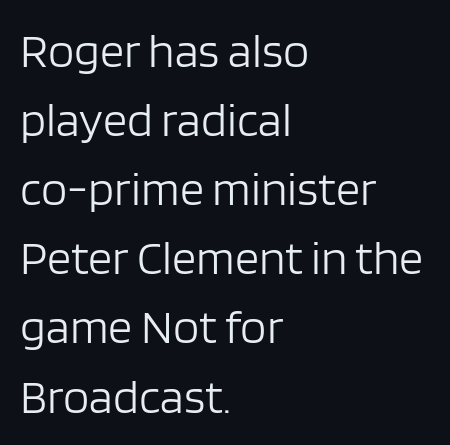
Q: Is the text bold? A: No.
Q: Is the text italic (slanted)? A: No, it is upright.
Q: Is the typeface a serif or a sans-serif typeface? A: Sans-serif.
Q: Is the text underlined? A: No.
Q: How is the paragraph aligned? A: Left-aligned.
Q: Is the spacing between letters normal or unusually wide? A: Normal.
Q: Is the spacing between lines tight, normal or loose? A: Normal.
Q: Width (condensed, normal, or wide)? A: Normal.
Q: Stroke contrast? A: Low.
Q: x-height? A: Large.
Q: Monospaced? A: No.
